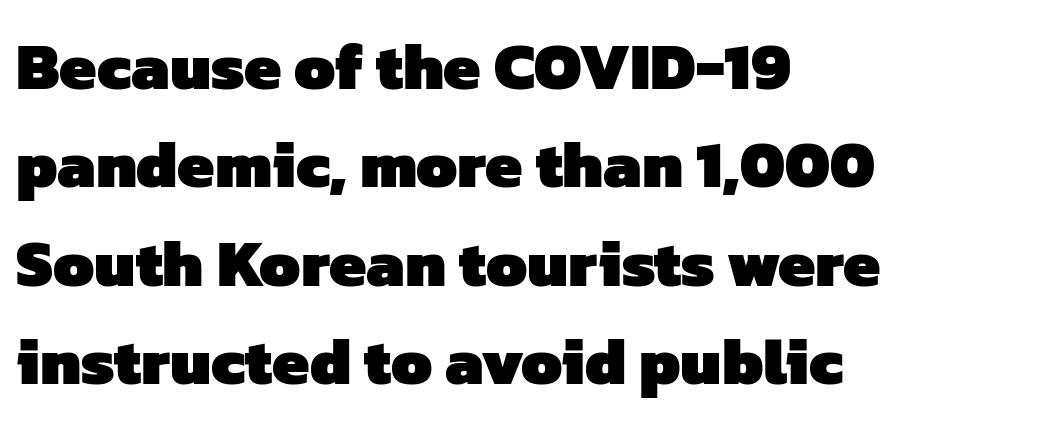
Q: Is the text bold? A: Yes.
Q: Is the typeface a serif or a sans-serif typeface? A: Sans-serif.
Q: Is the text underlined? A: No.
Q: How is the paragraph aligned? A: Left-aligned.
Q: Is the spacing between letters normal or unusually wide? A: Normal.
Q: Is the spacing between lines tight, normal or loose? A: Normal.
Q: Width (condensed, normal, or wide)? A: Normal.
Q: Stroke contrast? A: Low.
Q: x-height? A: Medium.
Q: Monospaced? A: No.
